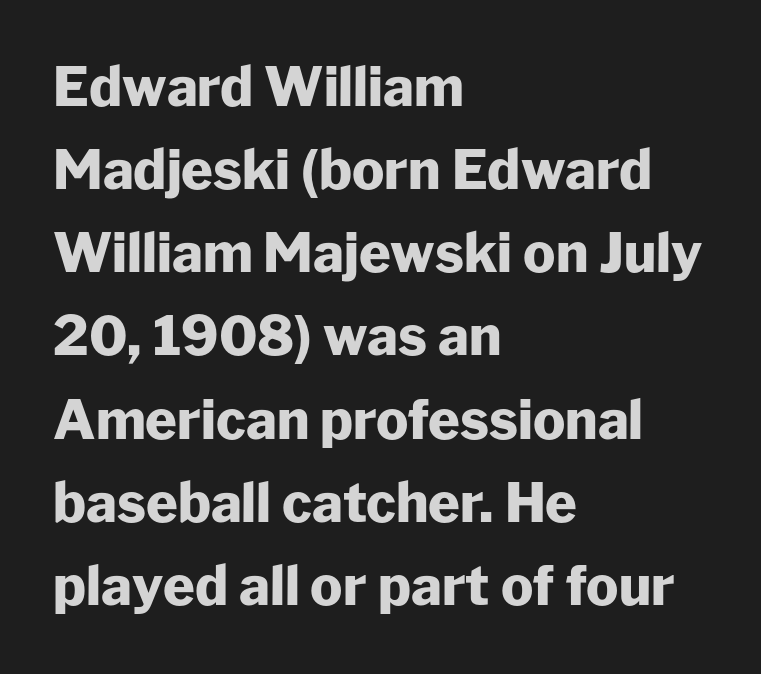
The image shows 54 px heavy sans-serif type, upright; set left-aligned, normal line spacing (1.54x), normal letter spacing, not underlined; low stroke contrast and a medium x-height.
